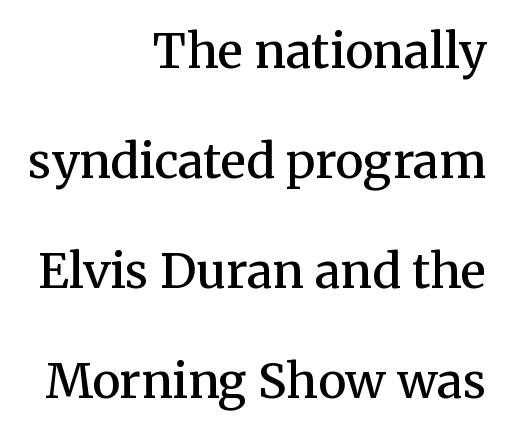
The image shows 48 px semibold serif type, upright; set right-aligned, loose line spacing (2.29x), normal letter spacing, not underlined; medium stroke contrast and a medium x-height.
